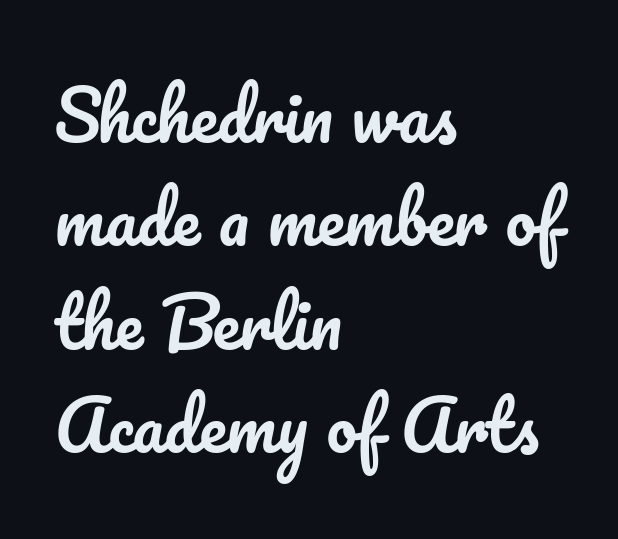
{"width": "normal", "stroke_contrast": "low", "x_height": "small", "monospaced": "no", "underline": "no", "align": "left", "line_spacing": "normal", "line_spacing_ratio": 1.52, "letter_spacing": "normal", "letter_spacing_em": 0.0, "glyph_px": 68}
